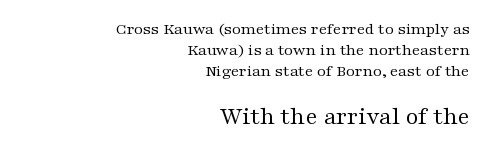
{"italic": "no", "bold": "no", "underline": "no", "align": "right", "line_spacing_ratio": 1.24, "letter_spacing": "normal", "letter_spacing_em": 0.0, "larger_block": "second", "size_ratio": 1.47, "glyph_px": 25}
